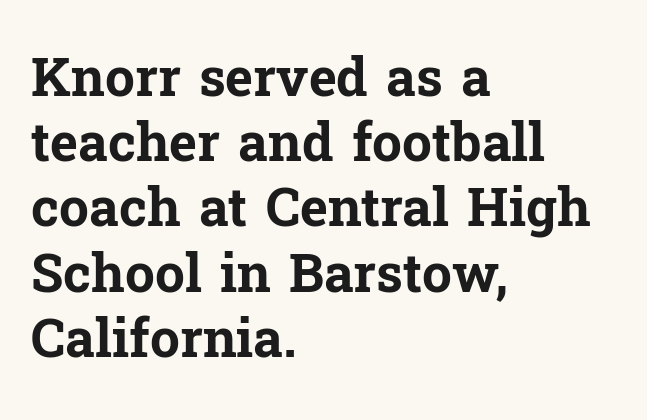
{"serif": "yes", "italic": "no", "bold": "yes", "weight": "bold", "width": "normal", "stroke_contrast": "low", "x_height": "medium", "monospaced": "no", "underline": "no", "align": "left", "line_spacing_ratio": 1.23, "letter_spacing": "normal", "letter_spacing_em": 0.0, "glyph_px": 53}
